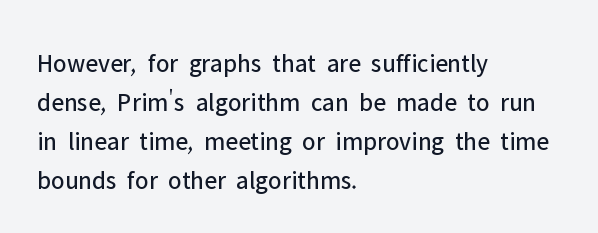
Q: Is the text bold? A: No.
Q: Is the text italic (slanted)? A: No, it is upright.
Q: Is the text underlined? A: No.
Q: How is the paragraph aligned? A: Left-aligned.
Q: Is the spacing between letters normal or unusually wide? A: Normal.
Q: Is the spacing between lines tight, normal or loose? A: Normal.
